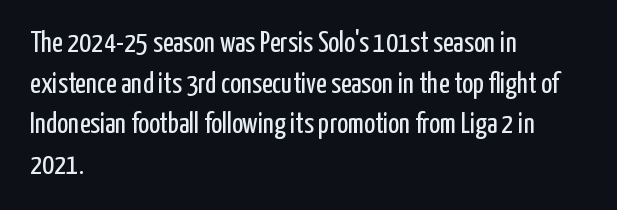
{"serif": "no", "italic": "no", "bold": "no", "weight": "regular", "width": "condensed", "stroke_contrast": "low", "x_height": "medium", "monospaced": "no", "underline": "no", "align": "left", "line_spacing": "normal", "line_spacing_ratio": 1.4, "letter_spacing": "normal", "letter_spacing_em": 0.0, "glyph_px": 29}
